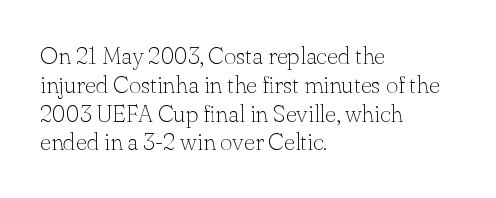
Q: Is the text bold? A: No.
Q: Is the text italic (slanted)? A: No, it is upright.
Q: Is the text underlined? A: No.
Q: How is the paragraph aligned? A: Left-aligned.
Q: Is the spacing between letters normal or unusually wide? A: Normal.
